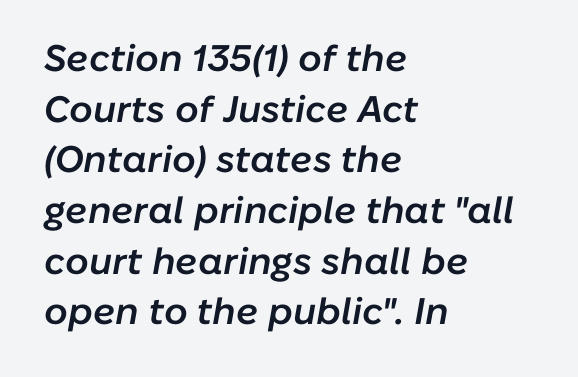
The image shows 37 px semibold type, italic (leaning right); set left-aligned, normal line spacing (1.37x), normal letter spacing, not underlined; low stroke contrast and a medium x-height.
